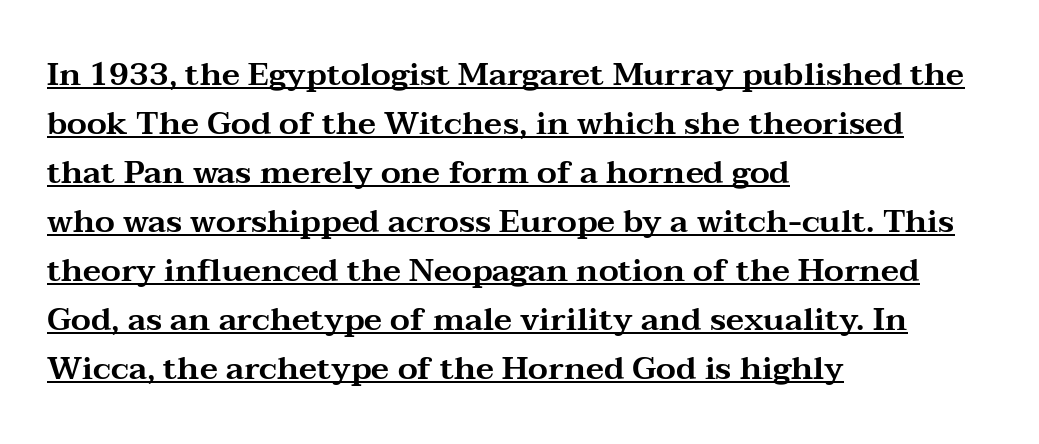
The image shows 32 px wide serif type, upright; set left-aligned, normal line spacing (1.53x), normal letter spacing, underlined; medium stroke contrast and a medium x-height.
